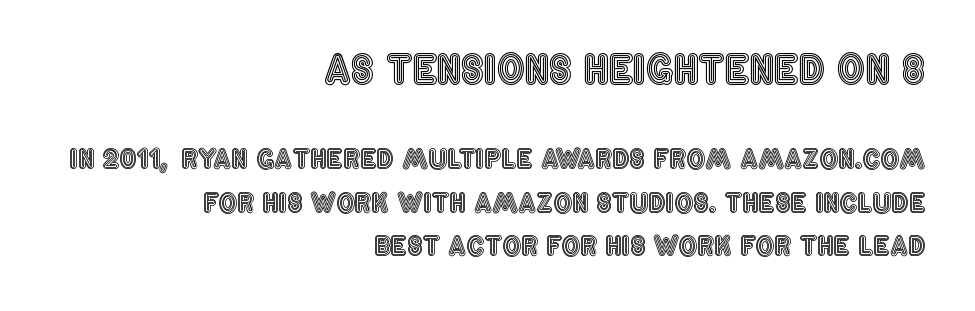
The image shows 39 px condensed type, upright; set right-aligned, normal line spacing (1.67x), normal letter spacing, not underlined; the first (top) block is 1.5x larger; a large x-height.
